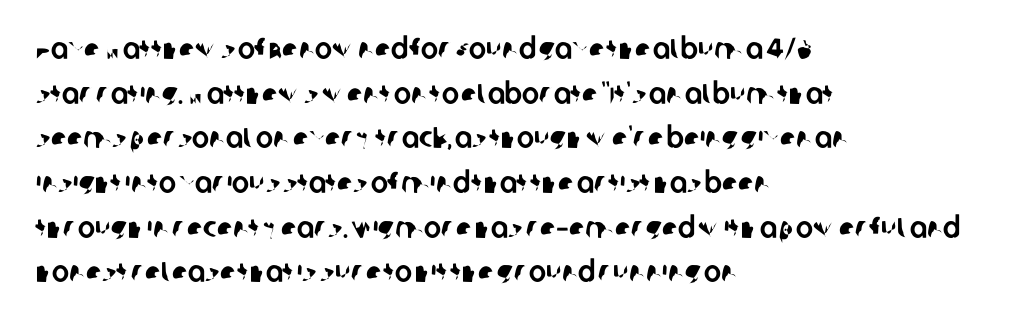
{"serif": "no", "width": "normal", "stroke_contrast": "low", "x_height": "large", "monospaced": "no", "underline": "no", "align": "left", "line_spacing": "normal", "line_spacing_ratio": 1.54, "letter_spacing": "normal", "letter_spacing_em": 0.0, "glyph_px": 29}
